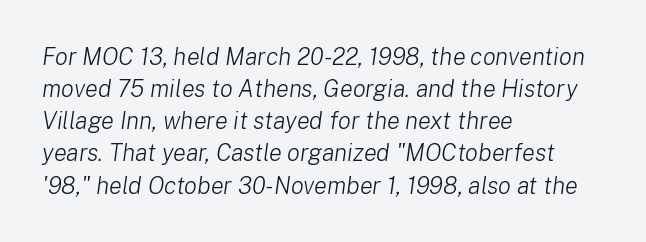
The image shows 24 px text type, italic (leaning right); set left-aligned, normal line spacing (1.34x), normal letter spacing, not underlined.
